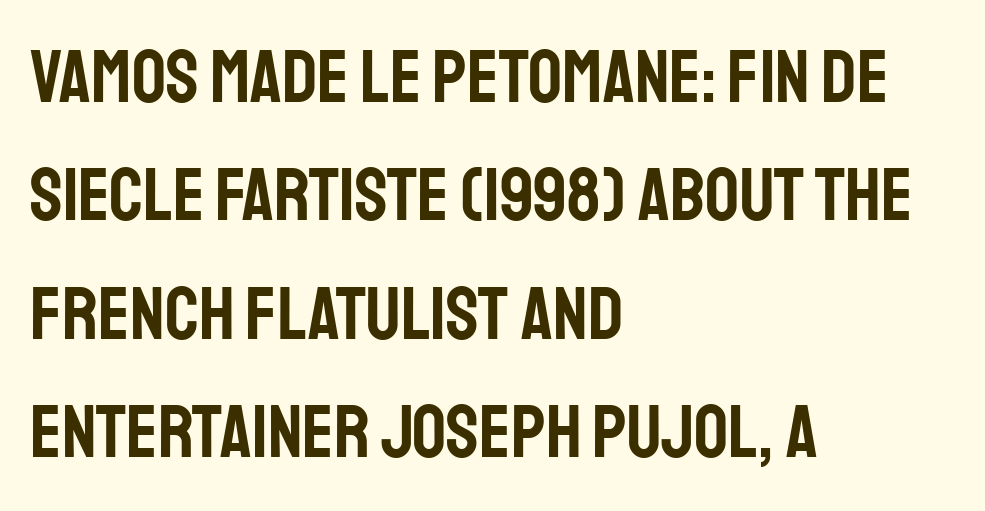
The image shows 75 px condensed sans-serif type, upright; set left-aligned, normal line spacing (1.58x), normal letter spacing, not underlined; low stroke contrast and a large x-height.
